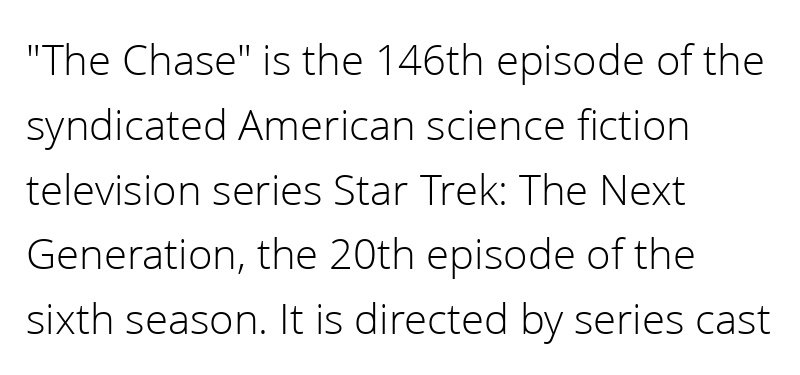
The image shows 45 px light sans-serif type, upright; set left-aligned, normal line spacing (1.44x), normal letter spacing, not underlined; low stroke contrast and a medium x-height.
